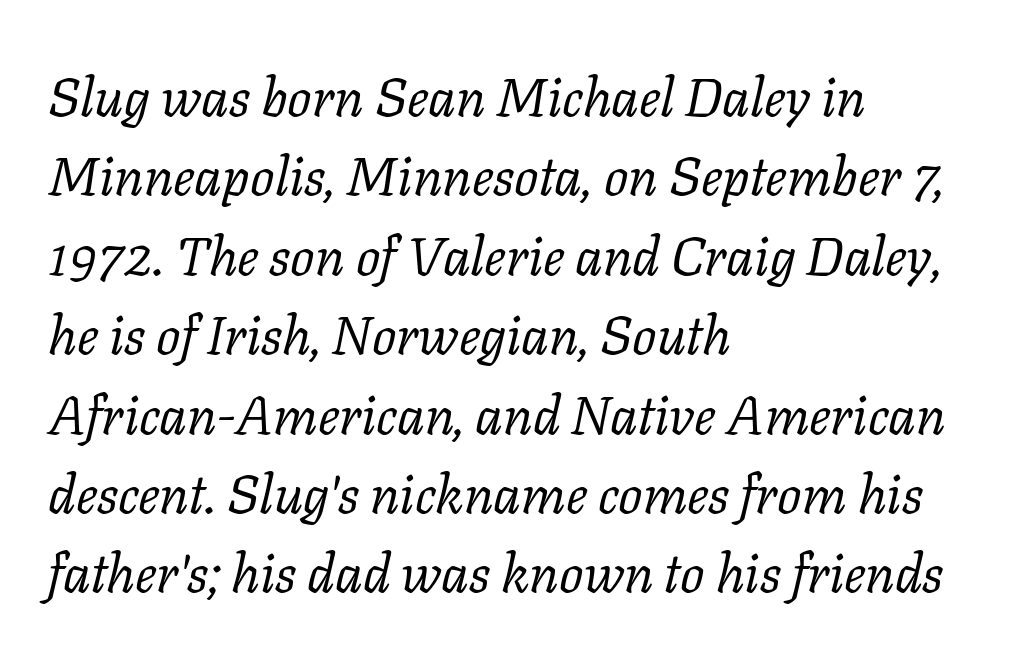
{"serif": "yes", "italic": "yes", "lean": "right", "slant_degrees": 11, "bold": "no", "weight": "regular", "width": "normal", "stroke_contrast": "low", "x_height": "medium", "monospaced": "no", "underline": "no", "align": "left", "line_spacing": "normal", "line_spacing_ratio": 1.47, "letter_spacing": "normal", "letter_spacing_em": 0.0, "glyph_px": 54}
